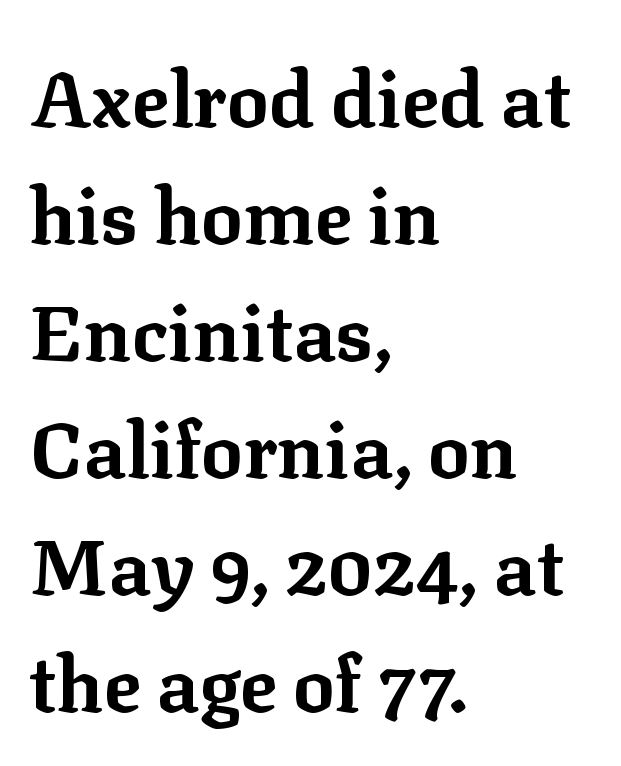
The image shows 78 px bold serif type, upright; set left-aligned, normal line spacing (1.5x), normal letter spacing, not underlined; low stroke contrast and a medium x-height.
